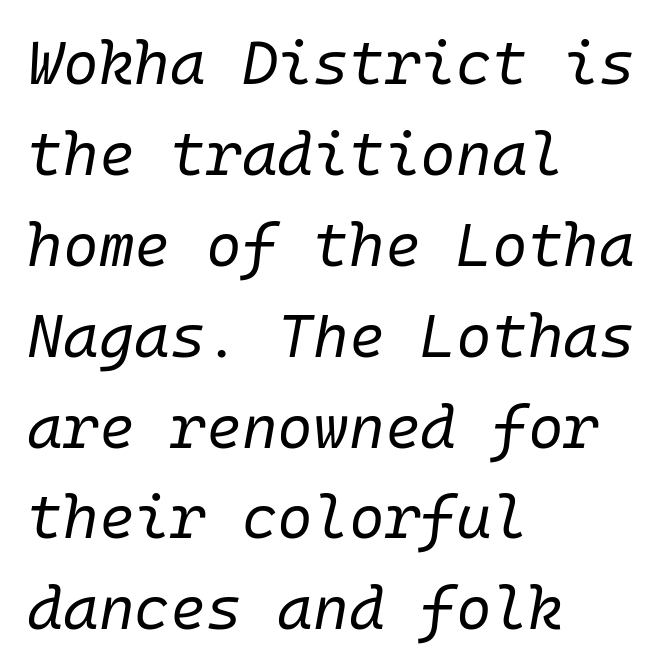
Q: Is the text bold? A: No.
Q: Is the text italic (slanted)? A: Yes, it leans right by about 10 degrees.
Q: Is the text underlined? A: No.
Q: How is the paragraph aligned? A: Left-aligned.
Q: Is the spacing between letters normal or unusually wide? A: Normal.
Q: Is the spacing between lines tight, normal or loose? A: Normal.
Q: Width (condensed, normal, or wide)? A: Normal.
Q: Stroke contrast? A: Low.
Q: x-height? A: Medium.
